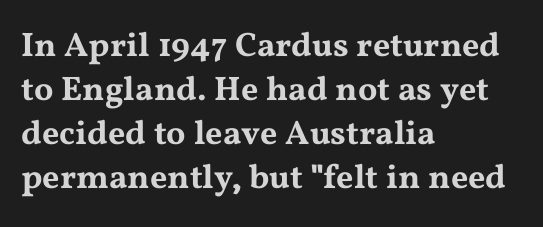
The image shows 34 px wide serif type, upright; set left-aligned, normal line spacing (1.29x), normal letter spacing, not underlined; medium stroke contrast and a medium x-height.
